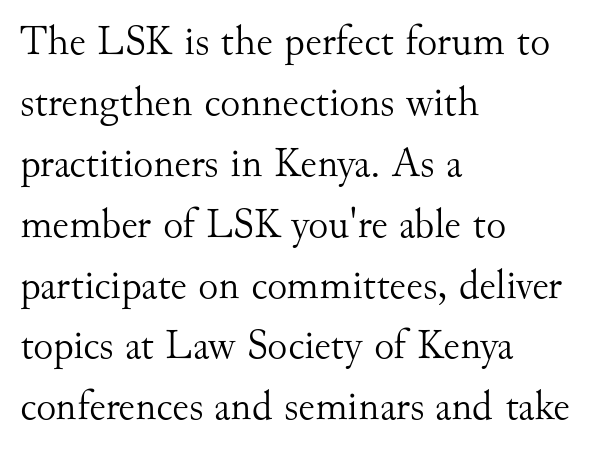
The image shows 42 px light serif type, upright; set left-aligned, normal line spacing (1.45x), normal letter spacing, not underlined; medium stroke contrast and a small x-height.
